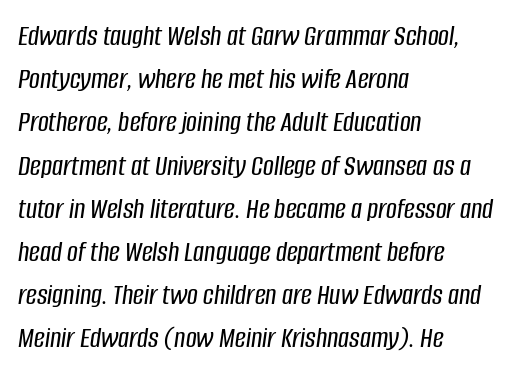
Q: Is the text italic (slanted)? A: Yes, it leans right by about 8 degrees.
Q: Is the text underlined? A: No.
Q: How is the paragraph aligned? A: Left-aligned.
Q: Is the spacing between letters normal or unusually wide? A: Normal.
Q: Is the spacing between lines tight, normal or loose? A: Normal.
Q: Width (condensed, normal, or wide)? A: Condensed.
Q: Stroke contrast? A: Low.
Q: x-height? A: Large.
Q: Monospaced? A: No.
